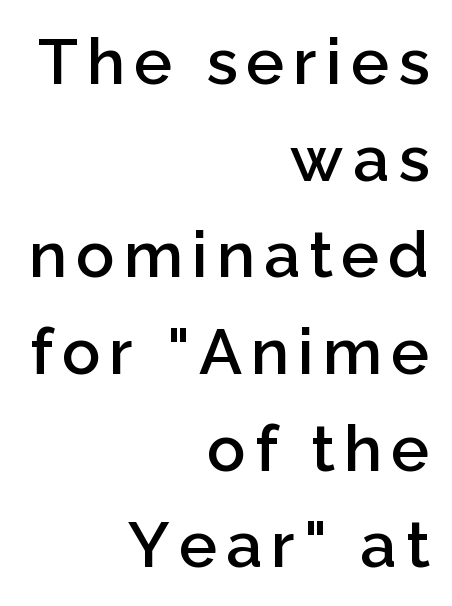
Every row of glyphs terminates at an identical x-position on the right. Each letter keeps its own natural width here, so spacing adapts to shape. The rendering uses a moderate line-height, typical for paragraphs. In terms of weight, the rendering is demibold, just under bold. This sample uses an upright cut, with every glyph sitting square on the baseline. Underlining? Definitely not there.
